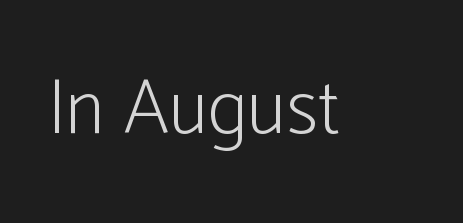
{"serif": "no", "italic": "no", "bold": "no", "weight": "light", "width": "condensed", "stroke_contrast": "low", "x_height": "medium", "monospaced": "no", "underline": "no", "letter_spacing": "normal", "letter_spacing_em": 0.0, "glyph_px": 78}
